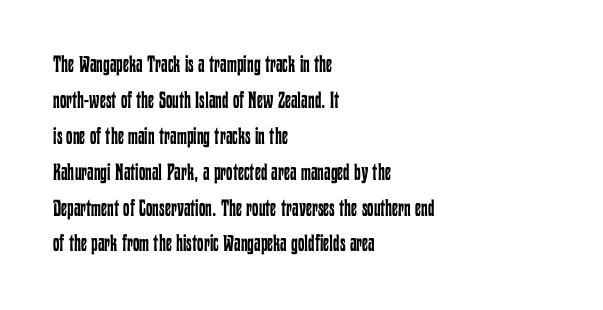
The image shows 23 px text type, upright; set left-aligned, normal line spacing (1.56x), normal letter spacing, not underlined.
